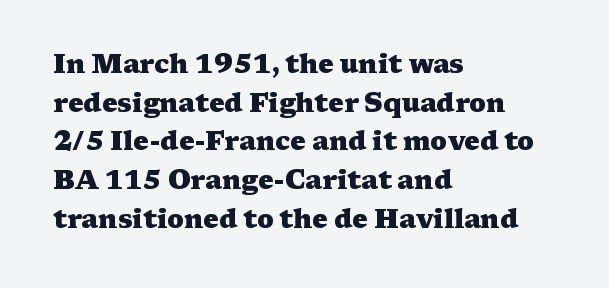
The image shows 26 px bold type, upright; set left-aligned, normal line spacing (1.49x), normal letter spacing, not underlined.
